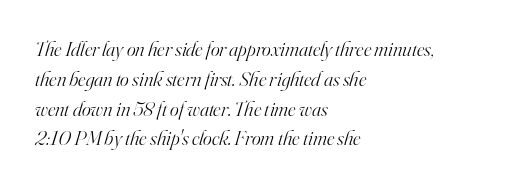
Between one letter and the next there's only the usual sliver of space. If you drew a ruler down the left edge, every line would touch it. The vertical gap from one line to the next is medium. Unbolded letterforms with no extra heft. Descenders are the only things crossing below the line.
